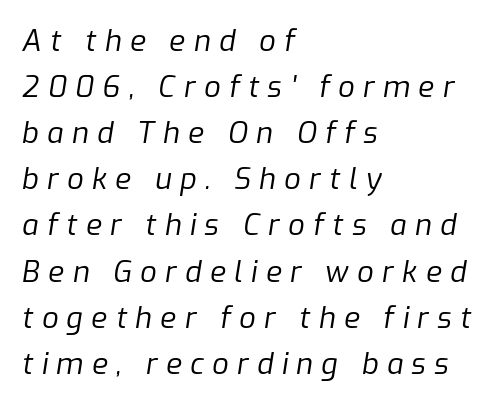
The image shows 29 px regular-weight type, italic (leaning right); set left-aligned, normal line spacing (1.59x), unusually wide letter spacing (+0.29 em), not underlined; low stroke contrast and a medium x-height.
